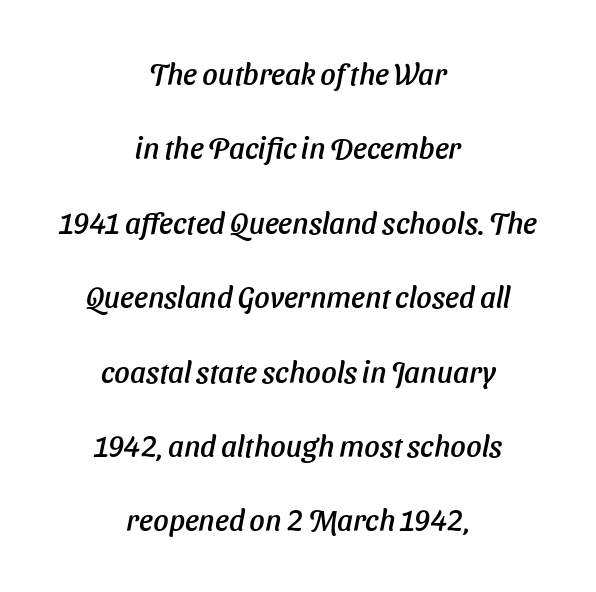
{"width": "normal", "stroke_contrast": "low", "x_height": "medium", "monospaced": "no", "underline": "no", "align": "center", "line_spacing": "loose", "line_spacing_ratio": 2.48, "letter_spacing": "normal", "letter_spacing_em": 0.0, "glyph_px": 30}
